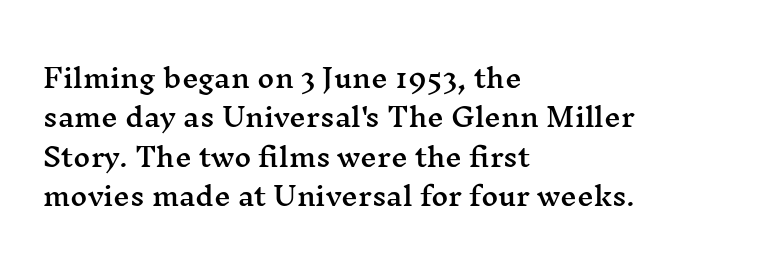
This rendering features lettering with no underline. Every row of glyphs begins at an identical x-position on the left. The leading is moderate, giving the passage an even texture. When letters stand straight like this, we call the style roman or upright.
